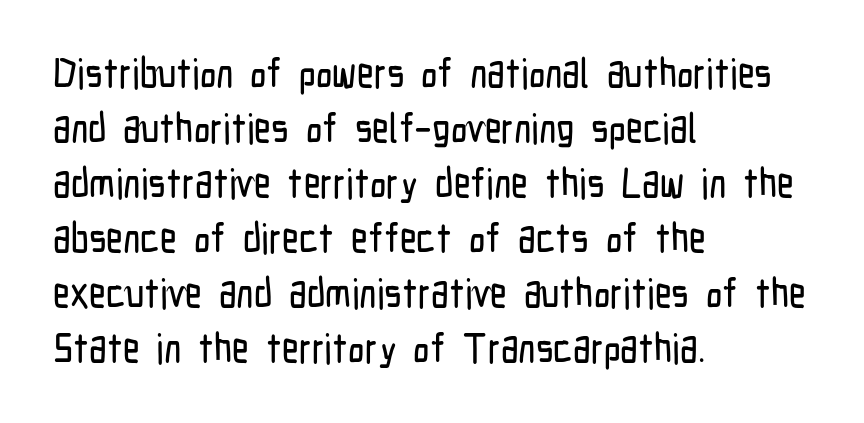
{"serif": "no", "italic": "no", "width": "condensed", "stroke_contrast": "low", "x_height": "medium", "monospaced": "no", "underline": "no", "align": "left", "line_spacing": "normal", "line_spacing_ratio": 1.34, "letter_spacing": "normal", "letter_spacing_em": 0.0, "glyph_px": 41}
